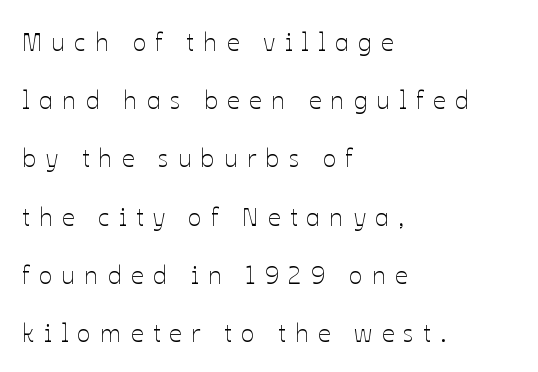
Q: Is the text bold? A: No.
Q: Is the text italic (slanted)? A: No, it is upright.
Q: Is the text underlined? A: No.
Q: How is the paragraph aligned? A: Left-aligned.
Q: Is the spacing between letters normal or unusually wide? A: Unusually wide.
Q: Is the spacing between lines tight, normal or loose? A: Loose.
